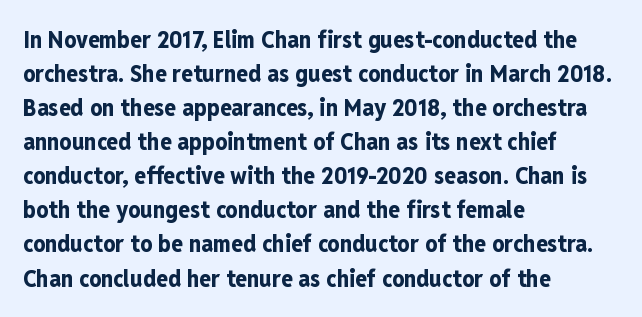
The passage shown stacks its lines at a standard gap. These lines keep a tight, regular rhythm from letter to letter. Descenders hang freely into open space. The sample has been set heavy, in full bold. Leftover space on each line is placed entirely after the last word. Nope, not italic — everything's standing straight.
